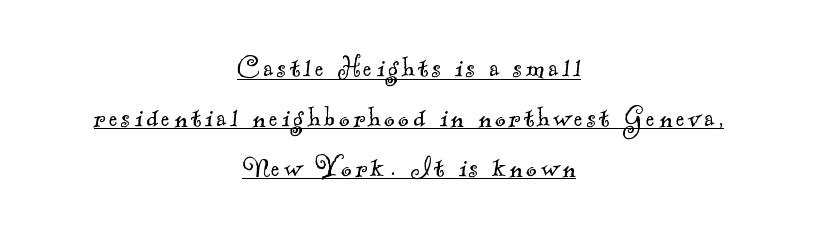
Q: Is the text bold? A: No.
Q: Is the typeface a serif or a sans-serif typeface? A: Serif.
Q: Is the text underlined? A: Yes.
Q: How is the paragraph aligned? A: Centered.
Q: Is the spacing between lines tight, normal or loose? A: Normal.
Q: Width (condensed, normal, or wide)? A: Normal.
Q: x-height? A: Small.
Q: Monospaced? A: No.
